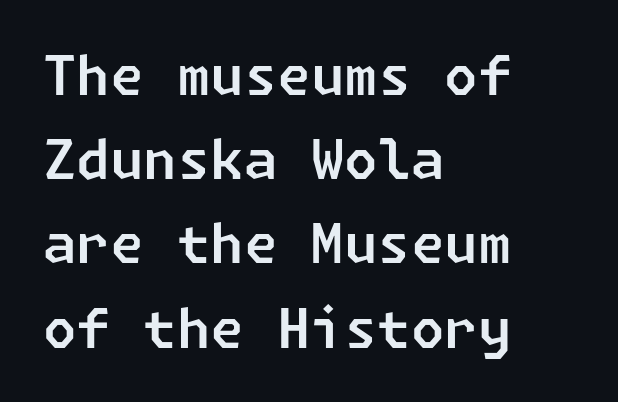
Plain, unruled lines of type. Compared with typical paragraphs, the rows here are spaced about the same. Horizontally, the lines are justified to the leading edge only. The rendering keeps characters at their native spacing. The letters carry no serifs — their stems end cleanly without finishing strokes.
